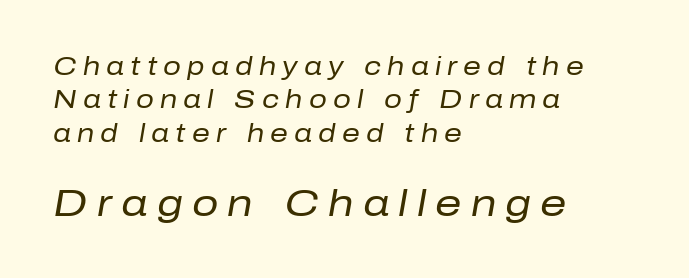
The image shows 37 px regular-weight type, italic (leaning right); set left-aligned, normal line spacing (1.34x), unusually wide letter spacing (+0.25 em), not underlined; the second (bottom) block is 1.48x larger; low stroke contrast and a medium x-height.
